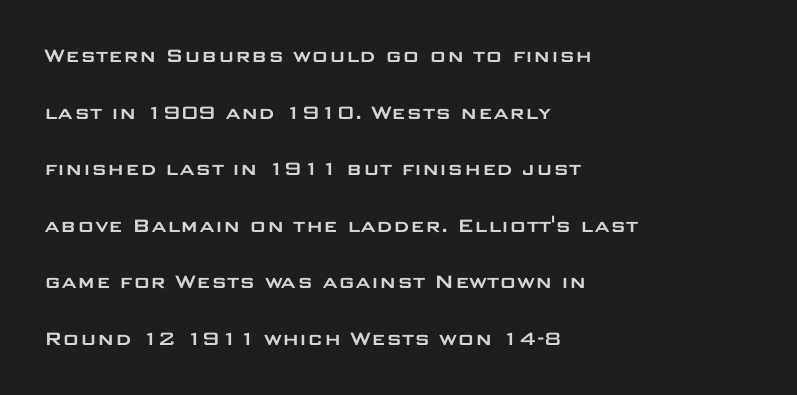
Q: Is the text italic (slanted)? A: No, it is upright.
Q: Is the text underlined? A: No.
Q: How is the paragraph aligned? A: Left-aligned.
Q: Is the spacing between letters normal or unusually wide? A: Normal.
Q: Is the spacing between lines tight, normal or loose? A: Loose.
